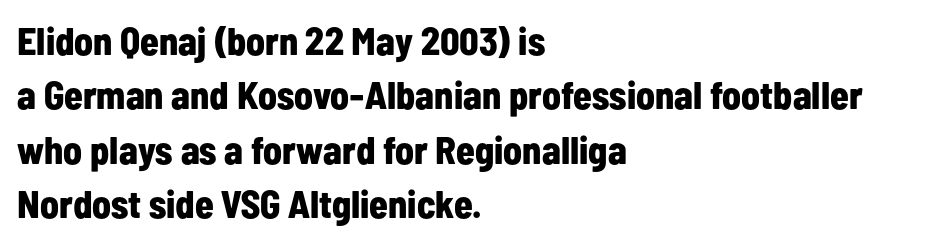
The image shows 38 px bold, condensed sans-serif type, upright; set left-aligned, normal line spacing (1.43x), normal letter spacing, not underlined; low stroke contrast and a medium x-height.
